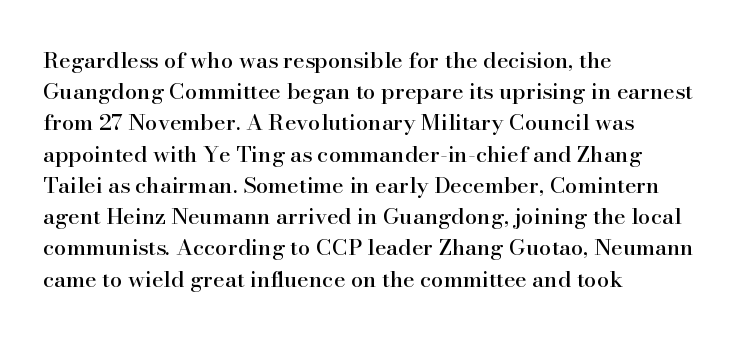
The image shows 22 px text type, upright; set left-aligned, normal line spacing (1.42x), normal letter spacing, not underlined.
